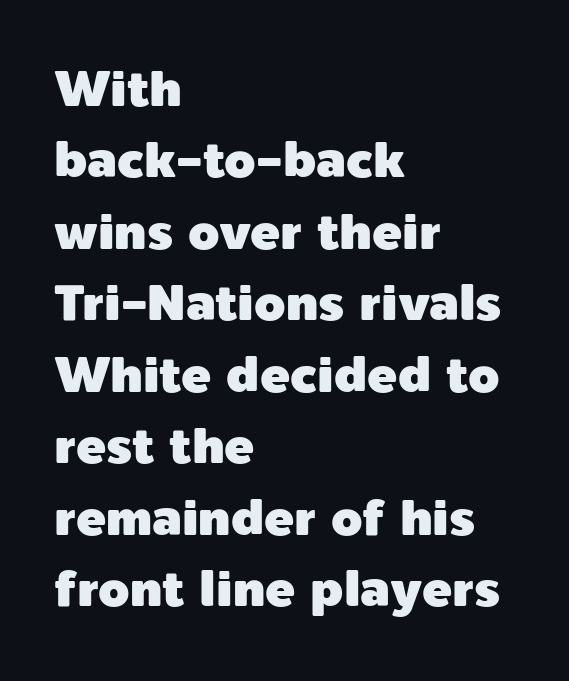
{"serif": "no", "italic": "no", "width": "normal", "x_height": "medium", "monospaced": "no", "underline": "no", "align": "left", "line_spacing": "normal", "line_spacing_ratio": 1.43, "letter_spacing": "normal", "letter_spacing_em": 0.0, "glyph_px": 50}
